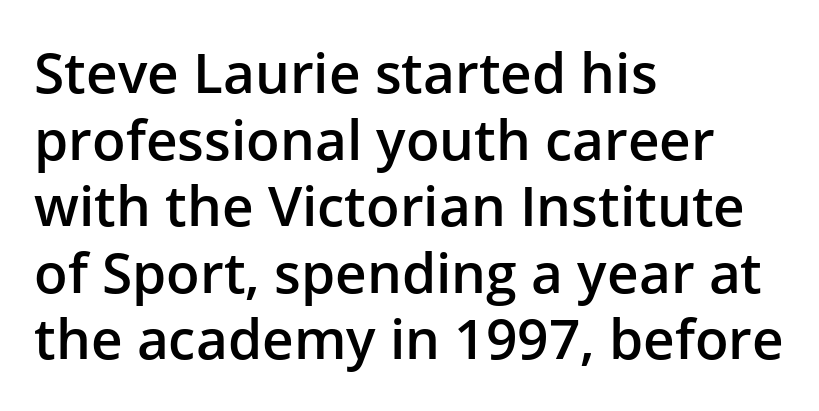
The image shows 55 px semibold sans-serif type, upright; set left-aligned, line spacing 1.21x, normal letter spacing, not underlined; low stroke contrast and a medium x-height.
